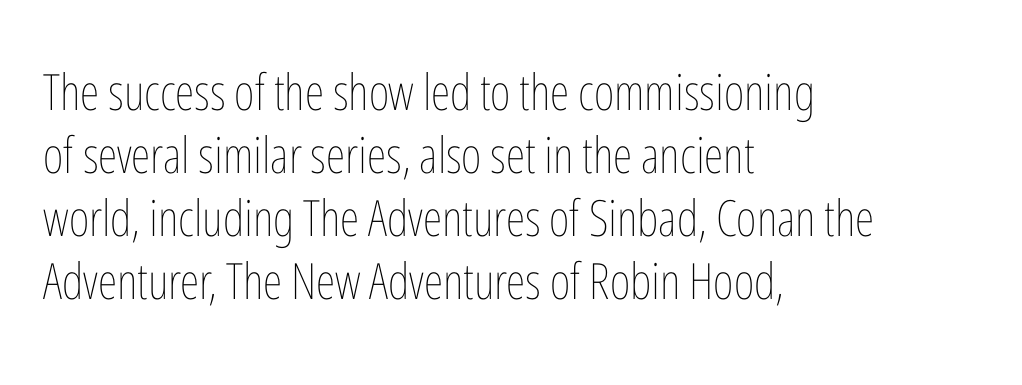
Q: Is the text bold? A: No.
Q: Is the text italic (slanted)? A: No, it is upright.
Q: Is the text underlined? A: No.
Q: How is the paragraph aligned? A: Left-aligned.
Q: Is the spacing between letters normal or unusually wide? A: Normal.
Q: Is the spacing between lines tight, normal or loose? A: Normal.
Q: Width (condensed, normal, or wide)? A: Condensed.
Q: Stroke contrast? A: Low.
Q: x-height? A: Medium.
Q: Monospaced? A: No.
